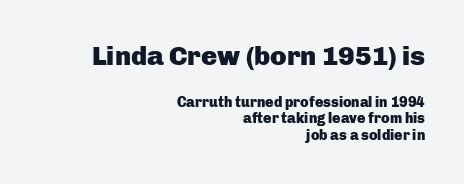
Any mark beneath the type? The region is blank. These lines carry a lot of weight — the face is fully bold. The letterforms sit shoulder to shoulder at normal distance. Reading top to bottom, the characters get smaller at the block break.
